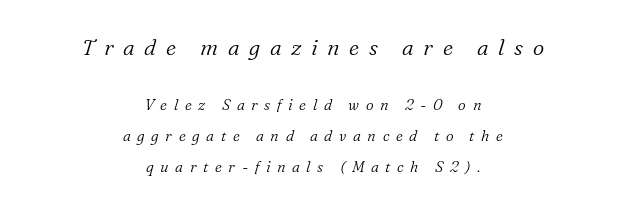
The image shows 22 px text type, italic (leaning right); set centered, loose line spacing (2.04x), unusually wide letter spacing (+0.44 em), not underlined; the first (top) block is 1.47x larger.
